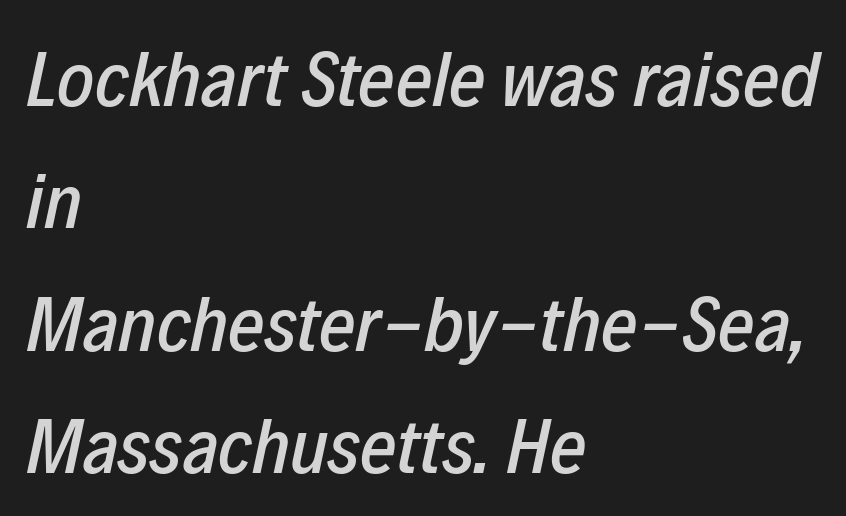
Rendered with sloped, italic letterforms. Character widths vary here, with narrow letters taking less room than wide ones. The paragraph shown leans on its left margin. These lines sit exactly where default settings would place them. The type is set solid horizontally, with unmodified tracking. The space directly below the letters is spotless.
